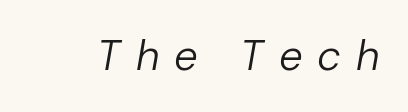
Yep, that's italic — everything's leaning. The characters are drawn with everyday or finer stroke widths. These lines are rendered in a variable-pitch font. Descender tails drop into unmarked territory. What stands out about the letter spacing? Its width — letters are far apart.
